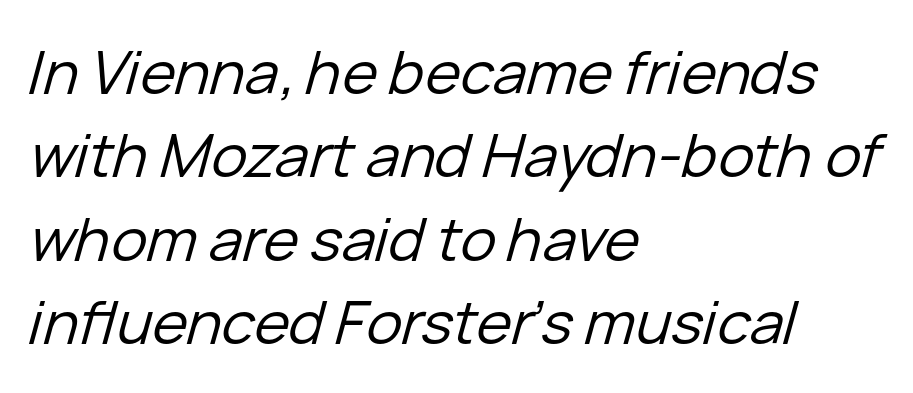
{"italic": "yes", "lean": "right", "slant_degrees": 15, "bold": "no", "weight": "regular", "width": "normal", "stroke_contrast": "low", "x_height": "medium", "monospaced": "no", "underline": "no", "align": "left", "line_spacing": "normal", "line_spacing_ratio": 1.39, "letter_spacing": "normal", "letter_spacing_em": 0.0, "glyph_px": 60}
